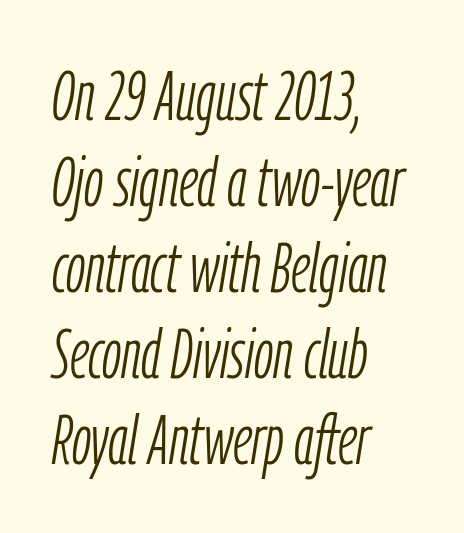
{"italic": "yes", "lean": "right", "slant_degrees": 9, "bold": "no", "weight": "light", "width": "condensed", "stroke_contrast": "low", "x_height": "medium", "monospaced": "no", "underline": "no", "align": "left", "line_spacing_ratio": 1.23, "letter_spacing": "normal", "letter_spacing_em": 0.0, "glyph_px": 70}
